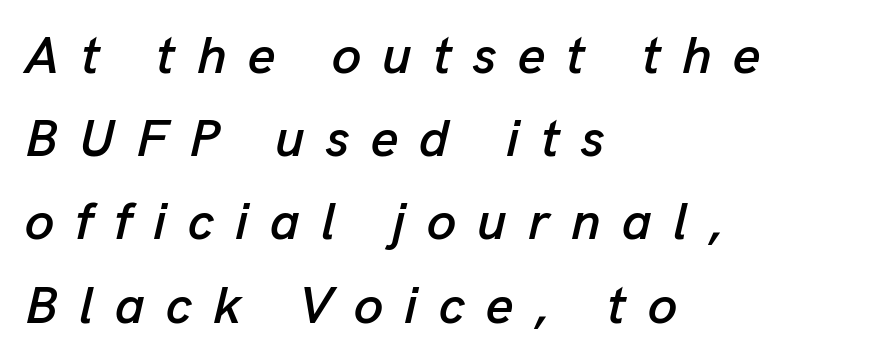
Q: Is the text italic (slanted)? A: Yes, it leans right by about 13 degrees.
Q: Is the text underlined? A: No.
Q: How is the paragraph aligned? A: Left-aligned.
Q: Is the spacing between letters normal or unusually wide? A: Unusually wide.
Q: Is the spacing between lines tight, normal or loose? A: Normal.
Q: Width (condensed, normal, or wide)? A: Normal.
Q: Stroke contrast? A: Low.
Q: x-height? A: Medium.
Q: Monospaced? A: No.
